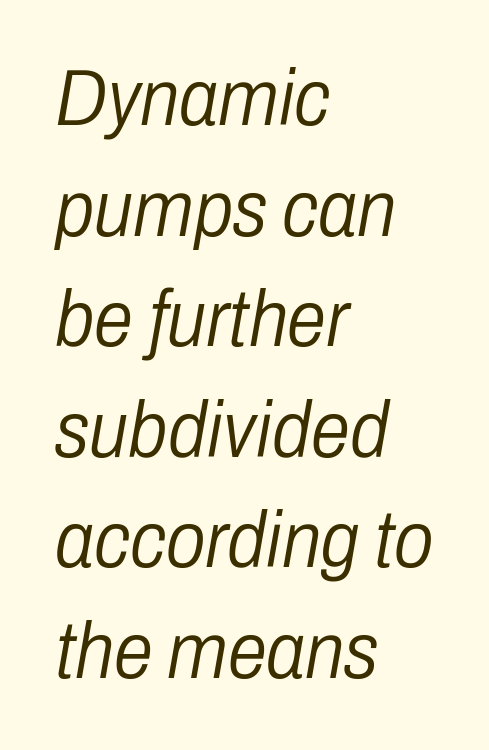
{"italic": "yes", "lean": "right", "slant_degrees": 10, "bold": "no", "weight": "light", "width": "condensed", "stroke_contrast": "low", "x_height": "medium", "monospaced": "no", "underline": "no", "align": "left", "line_spacing": "normal", "line_spacing_ratio": 1.4, "letter_spacing": "normal", "letter_spacing_em": 0.0, "glyph_px": 79}
